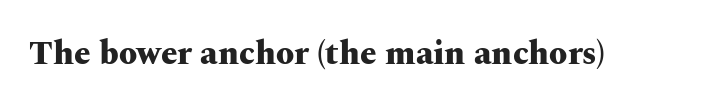
{"serif": "yes", "italic": "no", "bold": "yes", "weight": "heavy", "width": "wide", "stroke_contrast": "medium", "x_height": "medium", "monospaced": "no", "underline": "no", "letter_spacing": "normal", "letter_spacing_em": 0.0, "glyph_px": 33}
